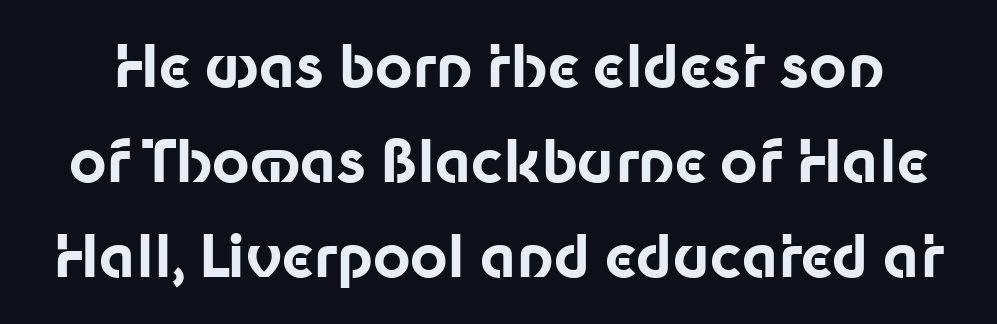
{"serif": "no", "italic": "no", "bold": "yes", "weight": "bold", "width": "normal", "stroke_contrast": "low", "x_height": "medium", "monospaced": "no", "underline": "no", "line_spacing": "normal", "line_spacing_ratio": 1.64, "letter_spacing": "normal", "letter_spacing_em": 0.0, "glyph_px": 58}
